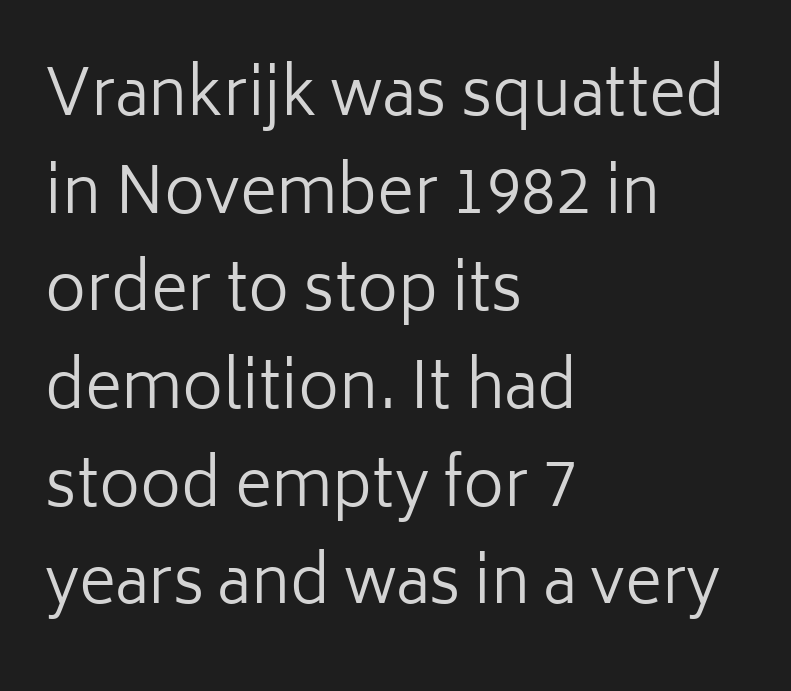
{"serif": "no", "italic": "no", "bold": "no", "weight": "regular", "width": "normal", "stroke_contrast": "low", "x_height": "medium", "monospaced": "no", "underline": "no", "align": "left", "line_spacing": "normal", "line_spacing_ratio": 1.55, "letter_spacing": "normal", "letter_spacing_em": 0.0, "glyph_px": 63}
